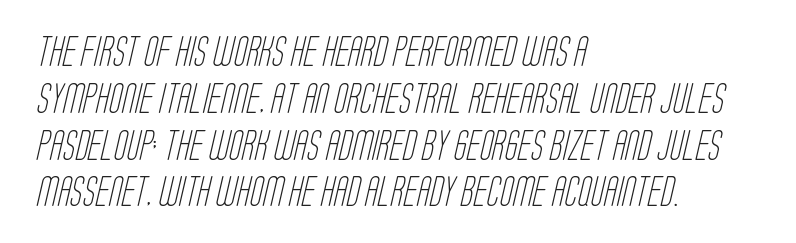
Compared with a centered layout, this one pins lines to the left instead. The face used here is rendered with its standard letterfit. The passage shown is typed in a proportional face where columns would drift. A normal amount of white space separates one row of letters from the next. To sum up the face: it is a sans, with no serifs. Weight: regular or lighter.
